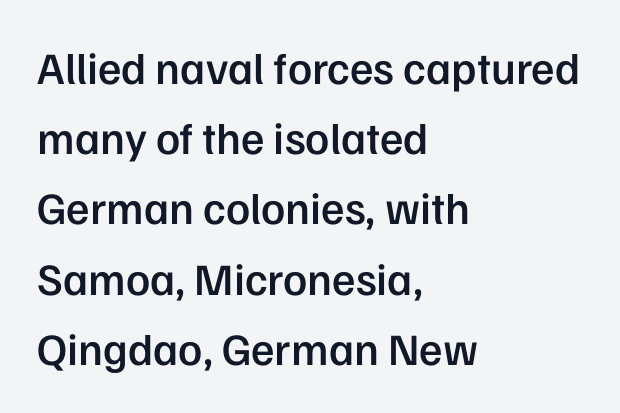
The image shows 45 px semibold sans-serif type, upright; set left-aligned, normal line spacing (1.56x), normal letter spacing, not underlined; low stroke contrast and a medium x-height.
